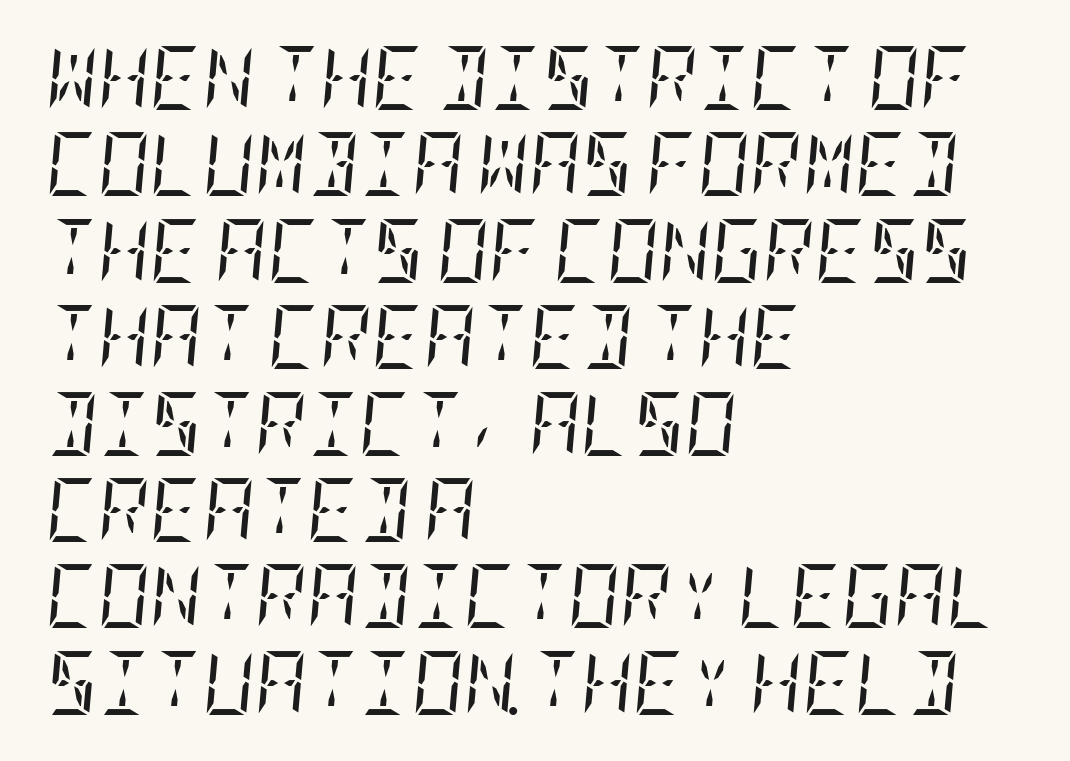
{"serif": "yes", "italic": "yes", "lean": "right", "slant_degrees": 5, "bold": "no", "weight": "regular", "width": "condensed", "stroke_contrast": "low", "x_height": "large", "underline": "no", "align": "left", "line_spacing": "normal", "line_spacing_ratio": 1.35, "letter_spacing": "normal", "letter_spacing_em": 0.0, "glyph_px": 64}
